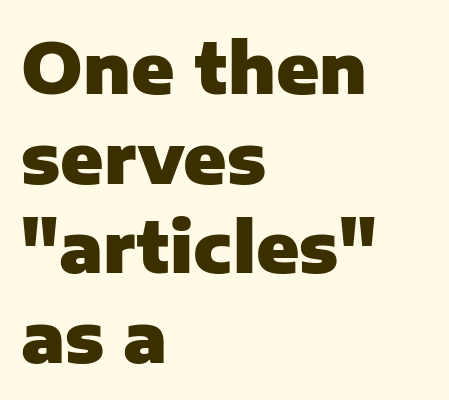
The passage shown is typeset with a sans-serif family. Notice how descenders clear the ascenders below comfortably — that's standard leading. Reading down the block, your eye returns to a fixed left position each line. The space directly below the letters is spotless. Spacing verdict: proportional, widths tailored to each character. Short note: letters normally spaced.
